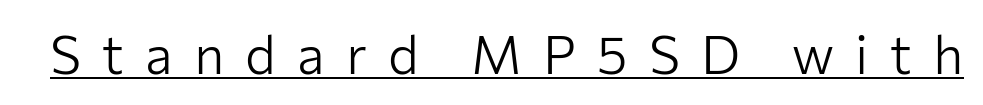
The image shows 53 px light sans-serif type, upright; set unusually wide letter spacing (+0.4 em), underlined; low stroke contrast and a medium x-height.
